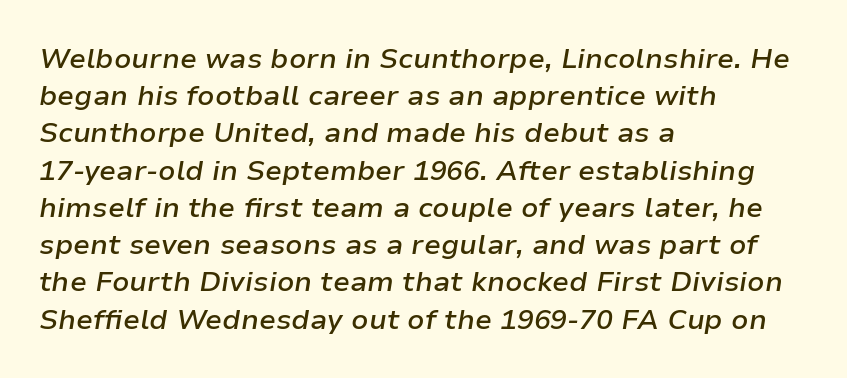
Q: Is the text bold? A: Semi-bold.
Q: Is the text italic (slanted)? A: Yes, it leans right by about 9 degrees.
Q: Is the text underlined? A: No.
Q: How is the paragraph aligned? A: Left-aligned.
Q: Is the spacing between letters normal or unusually wide? A: Normal.
Q: Is the spacing between lines tight, normal or loose? A: Normal.
Q: Width (condensed, normal, or wide)? A: Normal.
Q: Stroke contrast? A: Low.
Q: x-height? A: Medium.
Q: Monospaced? A: No.
